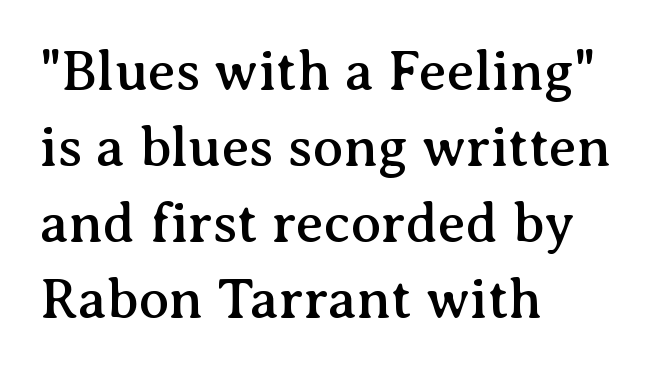
Inter-character spacing is left at the font's built-in metrics. Each letter keeps its own natural width here, so spacing adapts to shape. Nobody drew a line under any word here. These lines stack with their left ends in a neat column. The typography opts for an upright posture over an oblique one.
